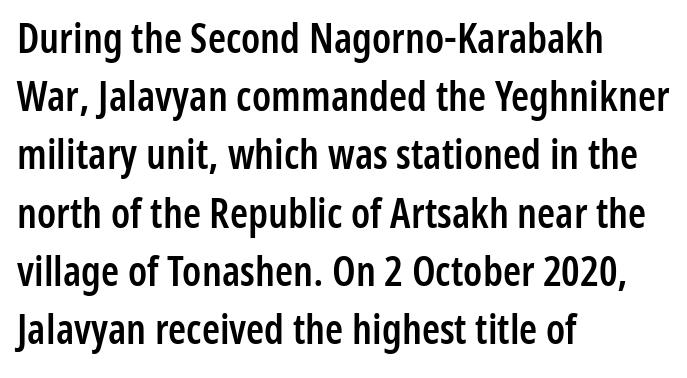
Any mark beneath the type? The region is blank. This sample uses plain, unmodified letter spacing. Every letter is mildly thick-stroked: semibold rather than bold. Posture: upright roman. Nothing sits at the stroke ends, so this counts as sans-serif.
